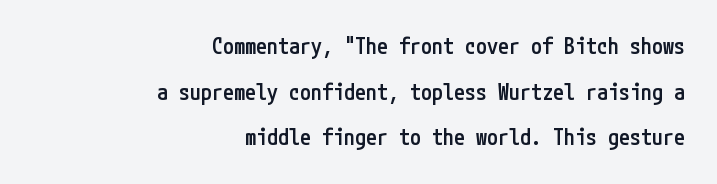
The image shows 22 px text type, upright; set right-aligned, loose line spacing (2.07x), normal letter spacing, not underlined.
